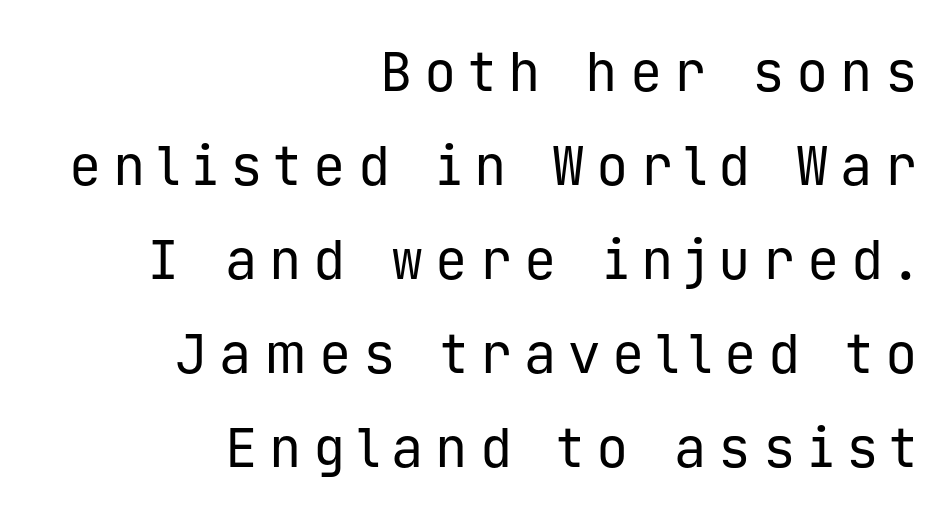
Q: Is the text bold? A: No.
Q: Is the text italic (slanted)? A: No, it is upright.
Q: Is the typeface a serif or a sans-serif typeface? A: Sans-serif.
Q: Is the text underlined? A: No.
Q: How is the paragraph aligned? A: Right-aligned.
Q: Is the spacing between letters normal or unusually wide? A: Unusually wide.
Q: Width (condensed, normal, or wide)? A: Normal.
Q: Stroke contrast? A: Low.
Q: x-height? A: Medium.
Q: Monospaced? A: Yes.
